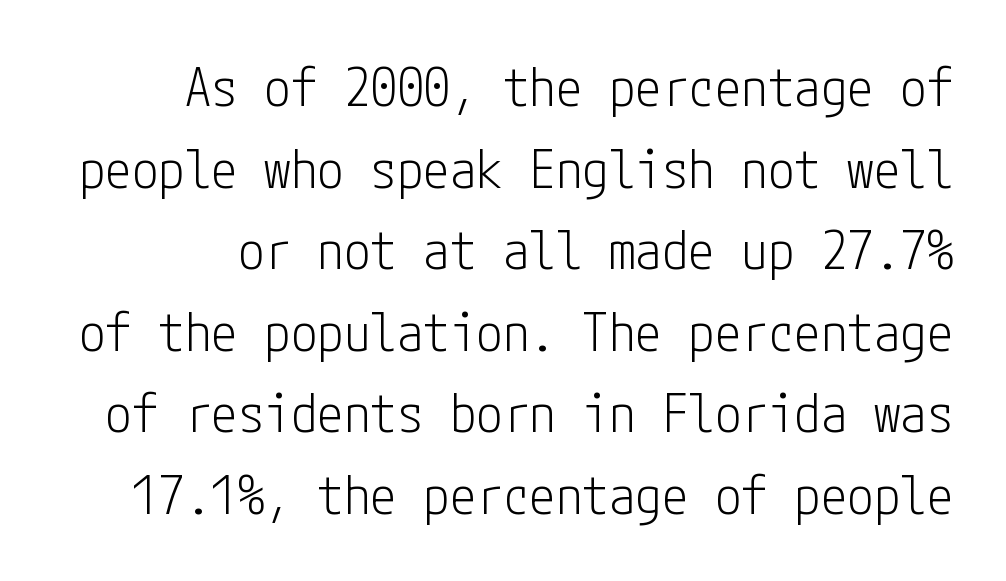
The image shows 53 px light, condensed sans-serif type, upright; set normal line spacing (1.54x), normal letter spacing, not underlined; low stroke contrast and a medium x-height.
